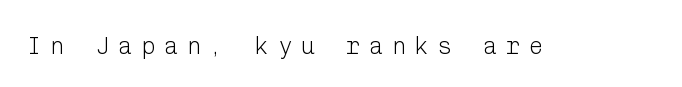
Q: Is the text bold? A: No.
Q: Is the text italic (slanted)? A: No, it is upright.
Q: Is the text underlined? A: No.
Q: Is the spacing between letters normal or unusually wide? A: Unusually wide.
